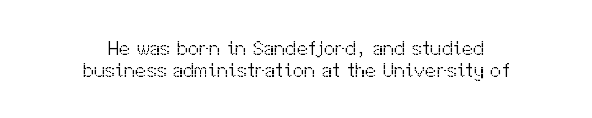
{"italic": "no", "bold": "no", "underline": "no", "align": "center", "line_spacing": "tight", "line_spacing_ratio": 1.12, "letter_spacing": "normal", "letter_spacing_em": 0.0, "glyph_px": 20}
